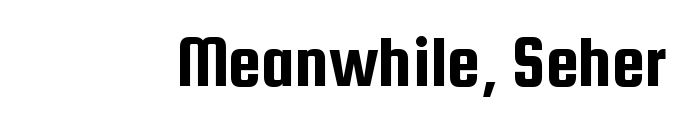
Q: Is the text italic (slanted)? A: No, it is upright.
Q: Is the typeface a serif or a sans-serif typeface? A: Sans-serif.
Q: Is the text underlined? A: No.
Q: Is the spacing between letters normal or unusually wide? A: Normal.
Q: Width (condensed, normal, or wide)? A: Condensed.
Q: Stroke contrast? A: Low.
Q: x-height? A: Medium.
Q: Monospaced? A: No.
